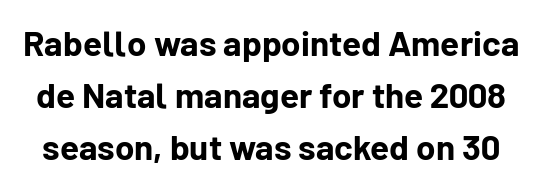
{"serif": "no", "italic": "no", "bold": "yes", "weight": "bold", "width": "normal", "stroke_contrast": "low", "x_height": "medium", "monospaced": "no", "underline": "no", "line_spacing": "normal", "line_spacing_ratio": 1.49, "letter_spacing": "normal", "letter_spacing_em": 0.0, "glyph_px": 35}
